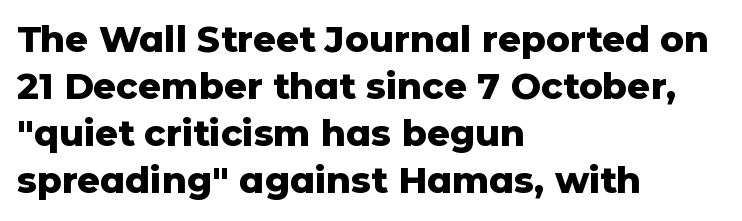
Q: Is the text bold? A: Yes.
Q: Is the text italic (slanted)? A: No, it is upright.
Q: Is the typeface a serif or a sans-serif typeface? A: Sans-serif.
Q: Is the text underlined? A: No.
Q: How is the paragraph aligned? A: Left-aligned.
Q: Is the spacing between letters normal or unusually wide? A: Normal.
Q: Is the spacing between lines tight, normal or loose? A: Normal.
Q: Width (condensed, normal, or wide)? A: Normal.
Q: Stroke contrast? A: Low.
Q: x-height? A: Medium.
Q: Monospaced? A: No.
